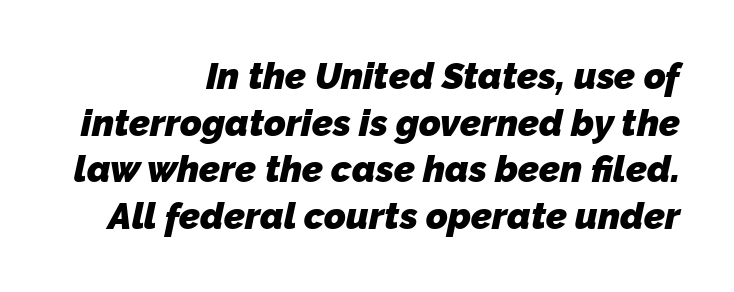
{"serif": "no", "bold": "yes", "weight": "heavy", "width": "normal", "stroke_contrast": "low", "x_height": "medium", "monospaced": "no", "underline": "no", "align": "right", "line_spacing": "normal", "line_spacing_ratio": 1.26, "letter_spacing": "normal", "letter_spacing_em": 0.0, "glyph_px": 37}
